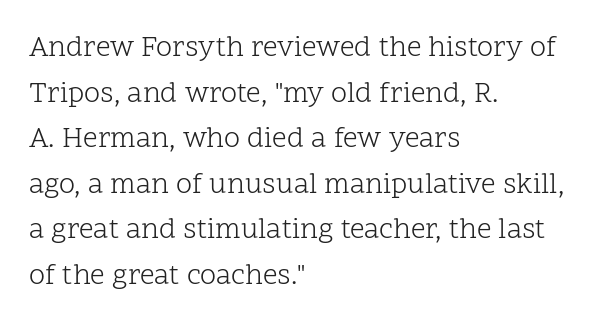
In terms of letterform style, serifs are clearly present. No chunkiness to these letters — they're not bold. The passage shown stacks its lines at a standard gap. Type without underlining. Leftover space on each line is placed entirely after the last word. A roman cut, with each character standing at attention.
